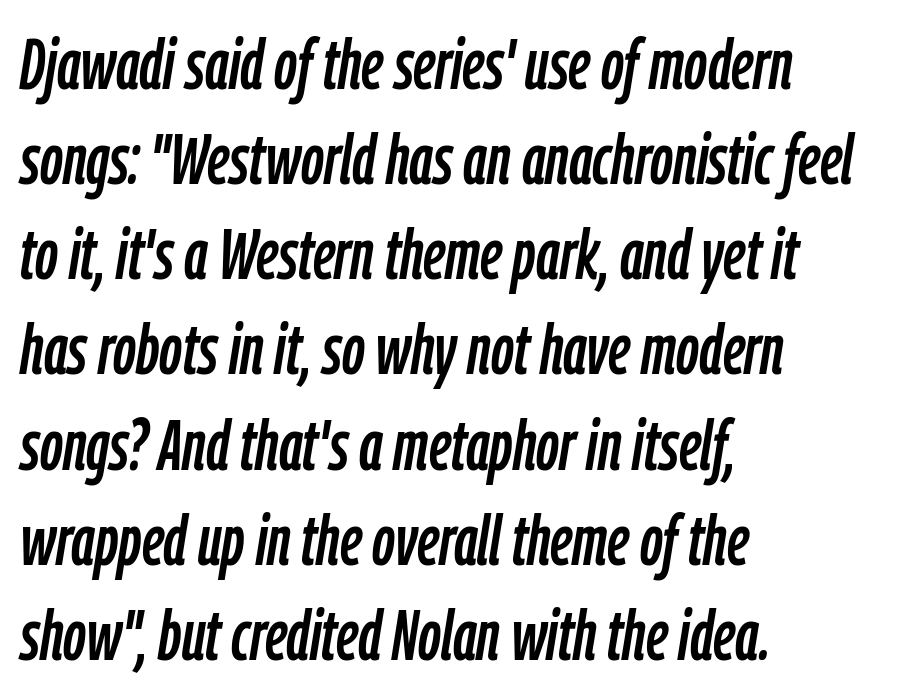
{"italic": "yes", "lean": "right", "slant_degrees": 9, "width": "condensed", "stroke_contrast": "low", "x_height": "medium", "monospaced": "no", "underline": "no", "align": "left", "line_spacing": "normal", "line_spacing_ratio": 1.34, "letter_spacing": "normal", "letter_spacing_em": 0.0, "glyph_px": 71}
